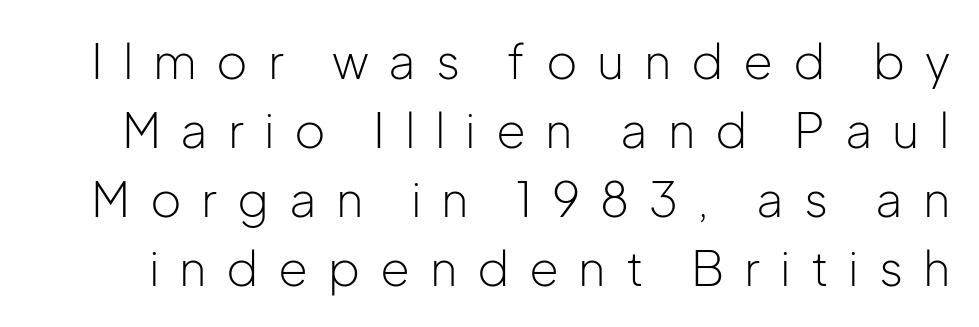
Q: Is the text bold? A: No.
Q: Is the text italic (slanted)? A: No, it is upright.
Q: Is the typeface a serif or a sans-serif typeface? A: Sans-serif.
Q: Is the text underlined? A: No.
Q: Is the spacing between letters normal or unusually wide? A: Unusually wide.
Q: Is the spacing between lines tight, normal or loose? A: Normal.
Q: Width (condensed, normal, or wide)? A: Normal.
Q: Stroke contrast? A: Low.
Q: x-height? A: Medium.
Q: Monospaced? A: No.
